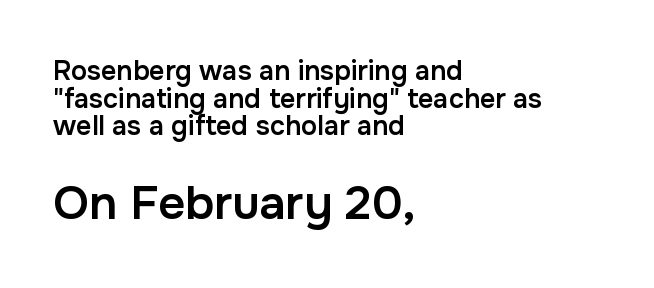
Q: Is the text bold? A: Semi-bold.
Q: Is the text italic (slanted)? A: No, it is upright.
Q: Is the typeface a serif or a sans-serif typeface? A: Sans-serif.
Q: Is the text underlined? A: No.
Q: How is the paragraph aligned? A: Left-aligned.
Q: Is the spacing between letters normal or unusually wide? A: Normal.
Q: Is the spacing between lines tight, normal or loose? A: Tight.
Q: Which block of text is set in a larger size, the first (top) or the second (bottom)? A: The second (bottom) one.
Q: Width (condensed, normal, or wide)? A: Normal.
Q: Stroke contrast? A: Low.
Q: x-height? A: Medium.
Q: Monospaced? A: No.
